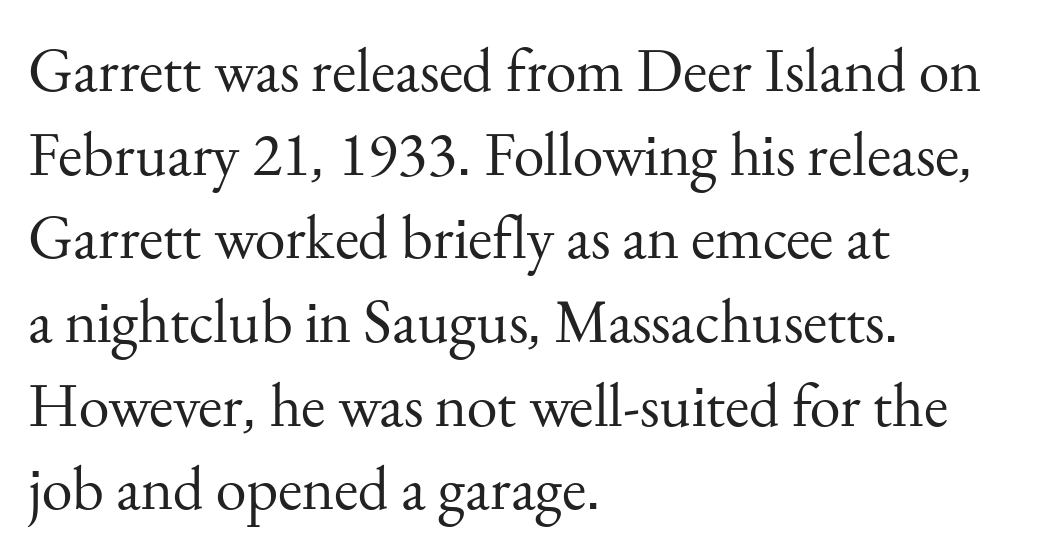
Is the type heavy? It reads as light-to-regular instead. How are the letters spaced? Ordinarily, with no added tracking. Is this a fixed-width face? No — the glyphs have proportional, varying widths. This sample uses an upright cut, with every glyph sitting square on the baseline.
